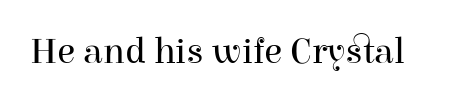
Q: Is the text bold? A: No.
Q: Is the text italic (slanted)? A: No, it is upright.
Q: Is the typeface a serif or a sans-serif typeface? A: Serif.
Q: Is the text underlined? A: No.
Q: Is the spacing between letters normal or unusually wide? A: Normal.
Q: Width (condensed, normal, or wide)? A: Normal.
Q: Stroke contrast? A: High.
Q: x-height? A: Medium.
Q: Monospaced? A: No.
